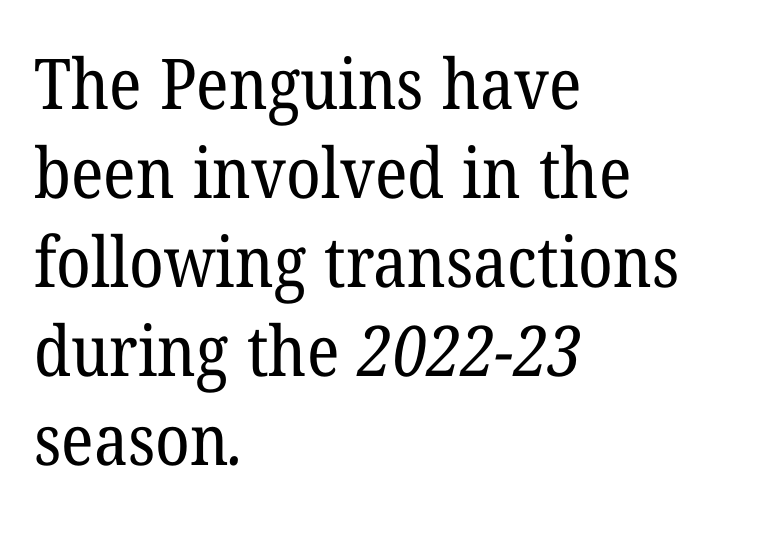
You could not count columns in this text — the font is proportionally spaced. The weight tops out at a normal text grade. Left-aligned paragraph, ragged on the right. Standard letterfit; no display-style spreading of the glyphs.
